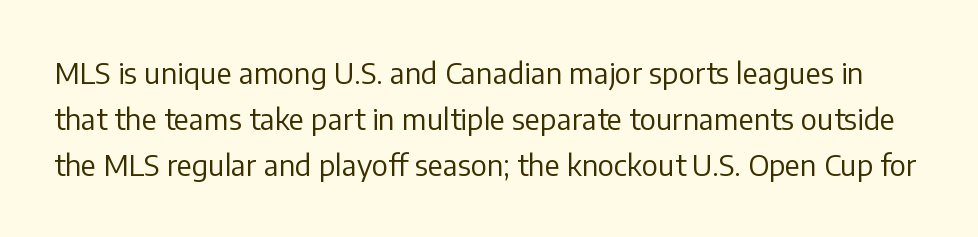
You can tell it's not italic because the verticals are truly vertical. Summary of weight: not heavy and not bold. Each letter keeps its own natural width here, so spacing adapts to shape. Observe the ordinary spacing: letters are neighbours, not strangers. Notice how descenders clear the ascenders below comfortably — that's standard leading. Serifs: no, the terminals of the letterforms are clean.
